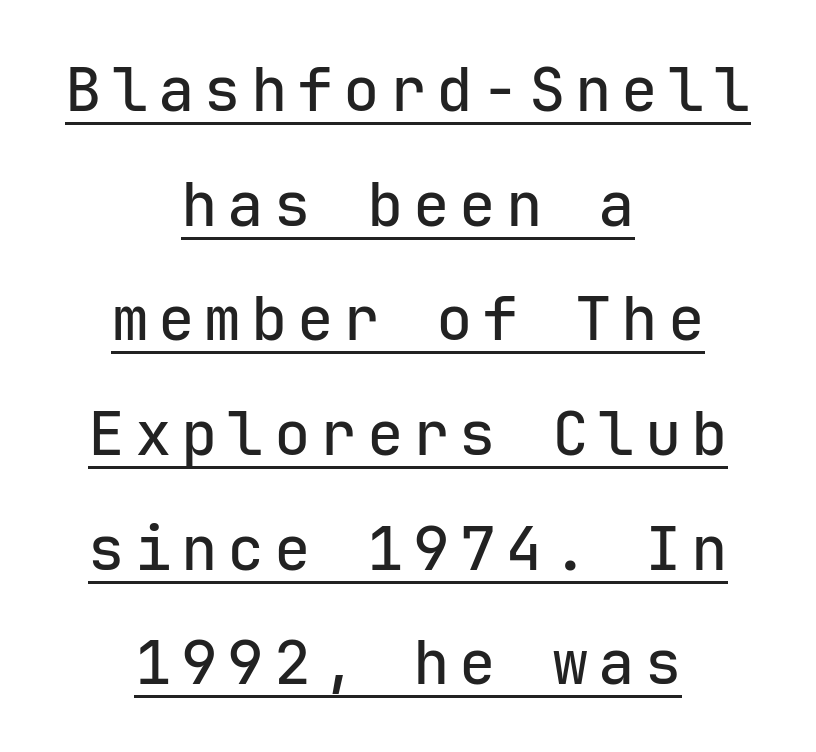
{"serif": "no", "italic": "no", "width": "normal", "stroke_contrast": "low", "x_height": "medium", "monospaced": "yes", "underline": "yes", "align": "center", "line_spacing_ratio": 1.88, "glyph_px": 61}
